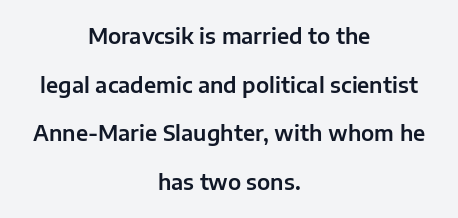
Alignment: centered. The lines are spread far apart with generous leading. Each row of text sits above clean, open space. Posture: straight, roman, zero tilt. Look at the tracking — it's just the regular setting, nothing added.
